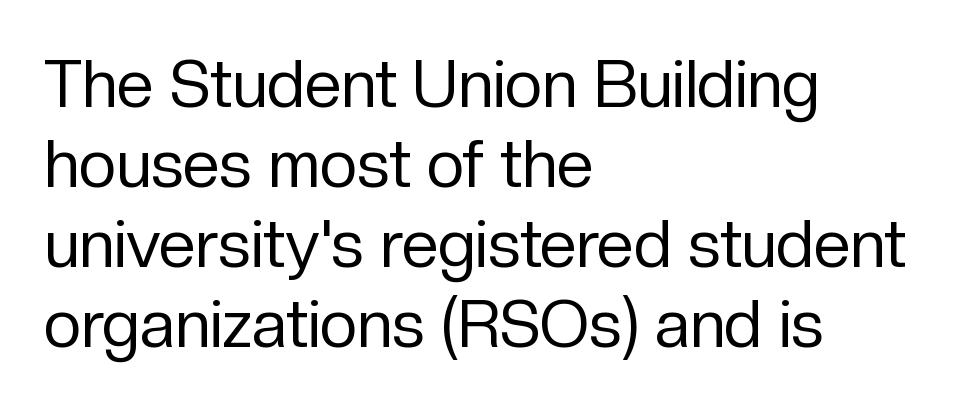
The image shows 66 px regular-weight sans-serif type, upright; set left-aligned, line spacing 1.21x, normal letter spacing, not underlined; low stroke contrast and a medium x-height.
